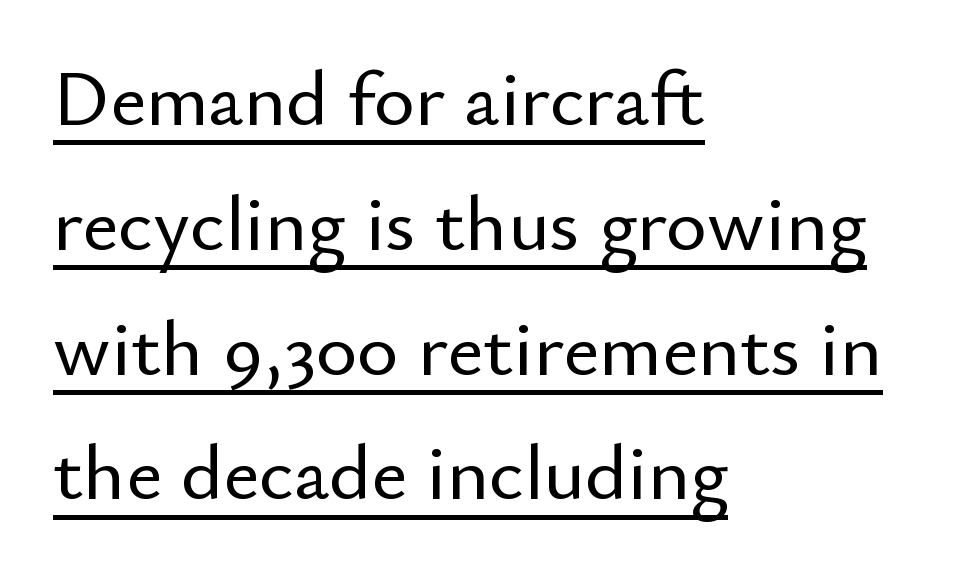
The image shows 79 px sans-serif type, upright; set left-aligned, normal line spacing (1.58x), normal letter spacing, underlined; low stroke contrast and a small x-height.
